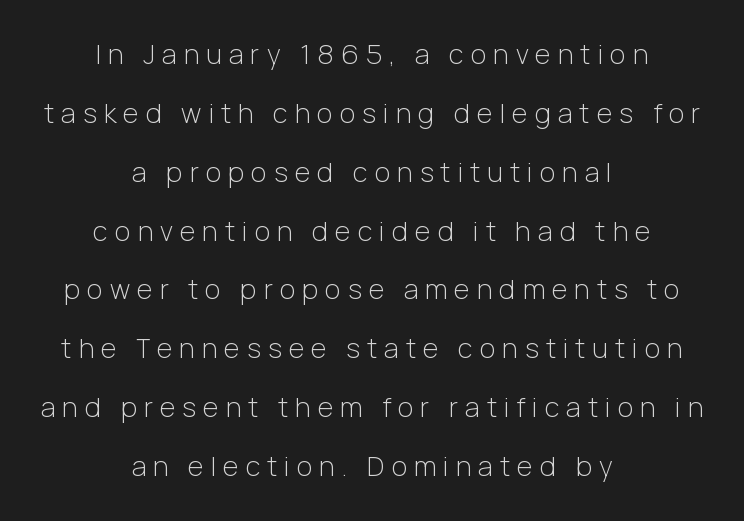
{"italic": "no", "bold": "no", "underline": "no", "align": "center", "line_spacing": "loose", "line_spacing_ratio": 2.18, "letter_spacing": "wide", "letter_spacing_em": 0.26, "glyph_px": 27}
